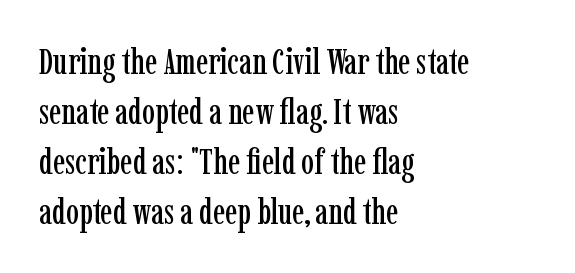
The image shows 36 px condensed serif type, upright; set left-aligned, normal line spacing (1.39x), normal letter spacing, not underlined; low stroke contrast and a medium x-height.
